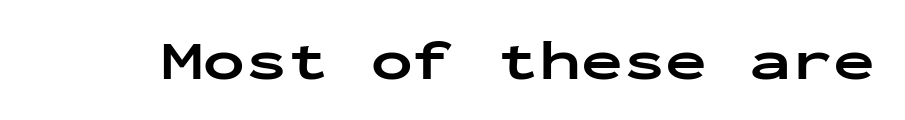
Unlike italic type, these characters show no tilt at all. The letterforms sit shoulder to shoulder at normal distance. Monospaced: the letters line up in strict vertical columns. Words float on clear page, feet unadorned. What weight is shown? A full bold with thick strokes.
